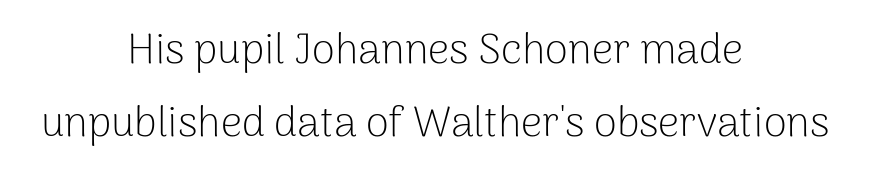
{"serif": "no", "italic": "no", "bold": "no", "weight": "light", "width": "normal", "stroke_contrast": "low", "x_height": "medium", "monospaced": "no", "underline": "no", "align": "center", "line_spacing_ratio": 1.73, "letter_spacing": "normal", "letter_spacing_em": 0.0, "glyph_px": 42}
